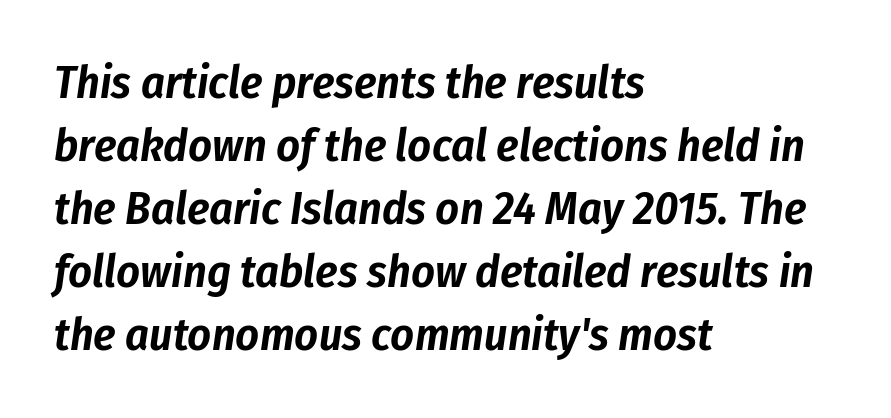
{"italic": "yes", "lean": "right", "slant_degrees": 8, "width": "condensed", "stroke_contrast": "low", "x_height": "medium", "monospaced": "no", "underline": "no", "align": "left", "line_spacing": "normal", "line_spacing_ratio": 1.37, "letter_spacing": "normal", "letter_spacing_em": 0.0, "glyph_px": 46}
